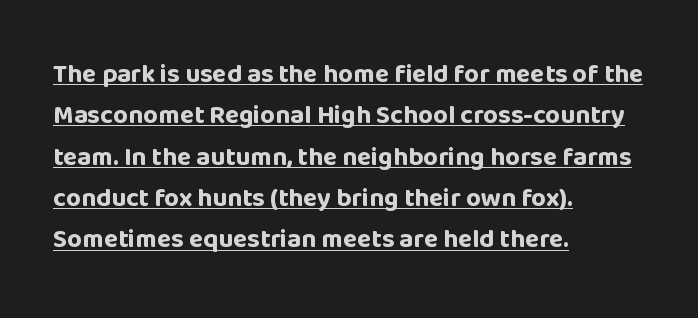
Q: Is the text bold? A: Yes.
Q: Is the text italic (slanted)? A: No, it is upright.
Q: Is the text underlined? A: Yes.
Q: How is the paragraph aligned? A: Left-aligned.
Q: Is the spacing between letters normal or unusually wide? A: Normal.
Q: Is the spacing between lines tight, normal or loose? A: Normal.
